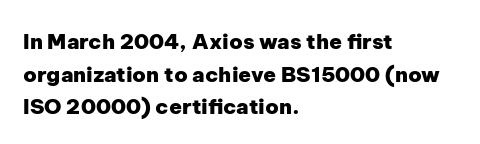
The rendering anchors every line to the left-hand side. In terms of posture, this sample is upright. This sample uses plain, unmodified letter spacing. The gap between lines stays unmarked.
